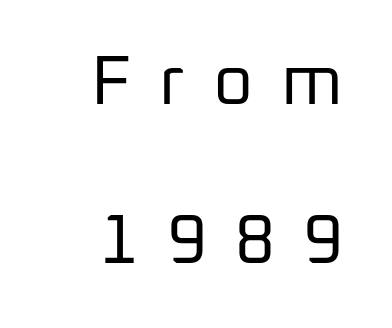
Q: Is the text bold? A: No.
Q: Is the text italic (slanted)? A: No, it is upright.
Q: Is the typeface a serif or a sans-serif typeface? A: Sans-serif.
Q: Is the text underlined? A: No.
Q: Is the spacing between letters normal or unusually wide? A: Unusually wide.
Q: Is the spacing between lines tight, normal or loose? A: Loose.
Q: Width (condensed, normal, or wide)? A: Normal.
Q: Stroke contrast? A: Low.
Q: x-height? A: Medium.
Q: Monospaced? A: No.
